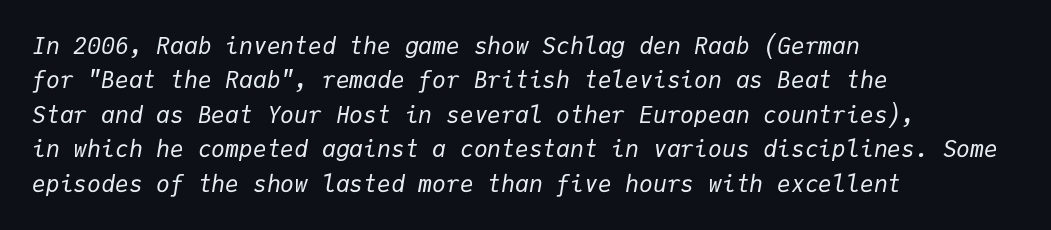
Summary of weight: not heavy and not bold. Between one letter and the next there's only the usual sliver of space. Leading matches the norm, producing a regular column. Does the copy run flush right? No — it runs flush left.
